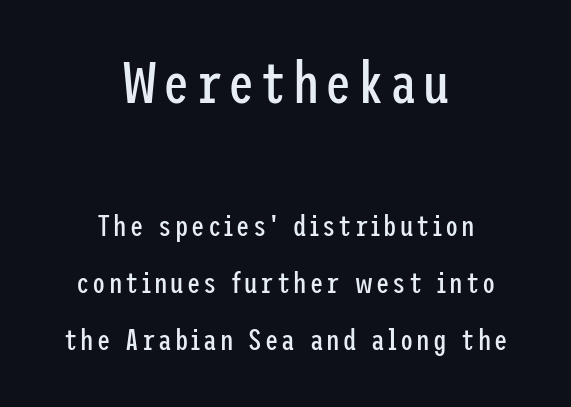
Q: Is the text bold? A: No.
Q: Is the text italic (slanted)? A: No, it is upright.
Q: Is the typeface a serif or a sans-serif typeface? A: Sans-serif.
Q: Is the text underlined? A: No.
Q: How is the paragraph aligned? A: Centered.
Q: Is the spacing between lines tight, normal or loose? A: Loose.
Q: Which block of text is set in a larger size, the first (top) or the second (bottom)? A: The first (top) one.
Q: Width (condensed, normal, or wide)? A: Condensed.
Q: Stroke contrast? A: Low.
Q: x-height? A: Medium.
